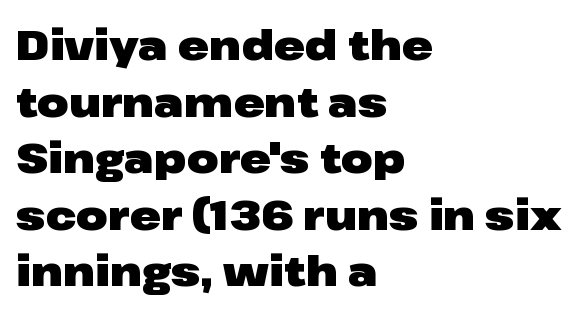
This is roman type, the default non-slanted kind. Line spacing here is normal. Quick note: underline off. Students, this is bold: see how much ink each stroke carries. Default kerning and tracking; the words read as compact shapes.
